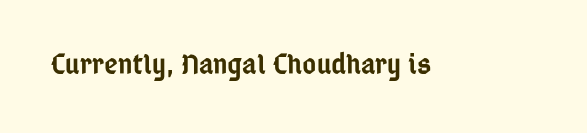
The space directly below the letters is spotless. The typography opts for an upright posture over an oblique one. A fair bit of extra ink — the face is semibold, not bold. Typographically, this falls in the sans-serif category.
